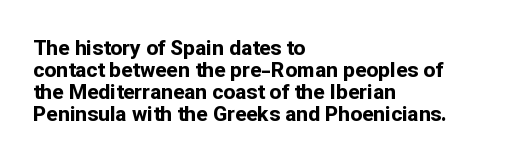
The image shows 21 px bold type, upright; set left-aligned, tight line spacing (1.04x), normal letter spacing, not underlined.
